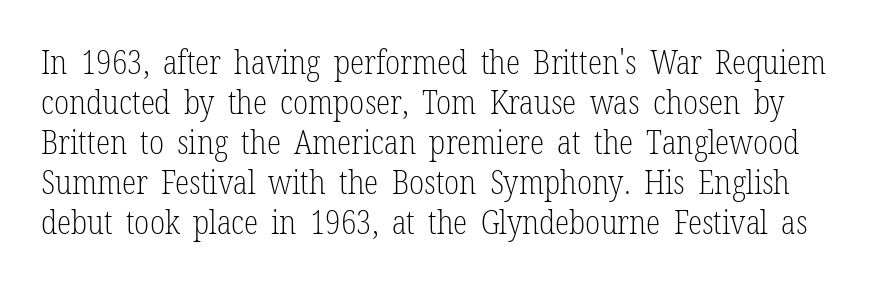
The image shows 33 px light, condensed serif type, upright; set line spacing 1.21x, normal letter spacing, not underlined; low stroke contrast and a medium x-height.
